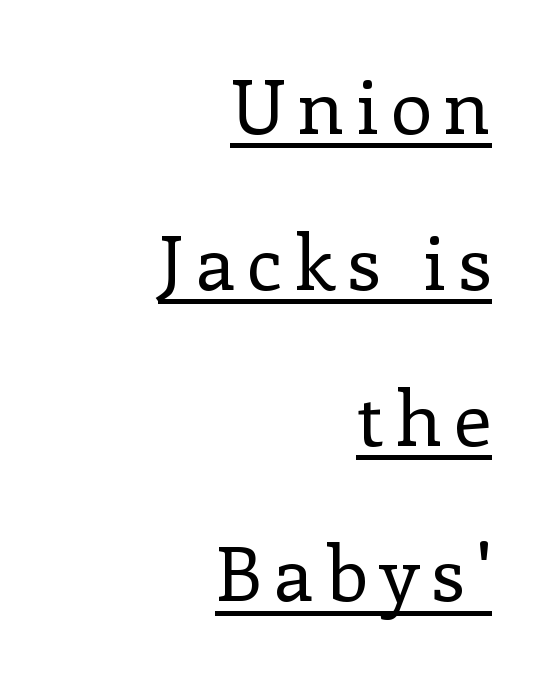
{"serif": "yes", "italic": "no", "bold": "no", "weight": "regular", "width": "normal", "stroke_contrast": "low", "x_height": "medium", "monospaced": "no", "underline": "yes", "align": "right", "line_spacing": "loose", "line_spacing_ratio": 2.05, "glyph_px": 76}
